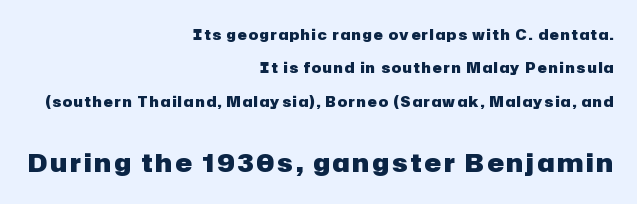
Visually, the bottom section dominates because its glyphs are scaled up. This sample uses an upright cut, with every glyph sitting square on the baseline. Glance below the letters and you will spot only blank space. I'd describe the lettering as bold — thick and assertive.
